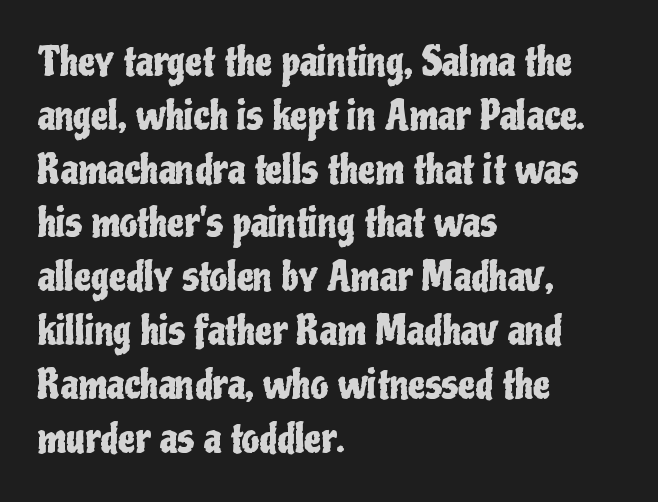
Q: Is the text italic (slanted)? A: No, it is upright.
Q: Is the typeface a serif or a sans-serif typeface? A: Sans-serif.
Q: Is the text underlined? A: No.
Q: How is the paragraph aligned? A: Left-aligned.
Q: Is the spacing between letters normal or unusually wide? A: Normal.
Q: Is the spacing between lines tight, normal or loose? A: Normal.
Q: Width (condensed, normal, or wide)? A: Condensed.
Q: Stroke contrast? A: Low.
Q: x-height? A: Medium.
Q: Monospaced? A: No.
